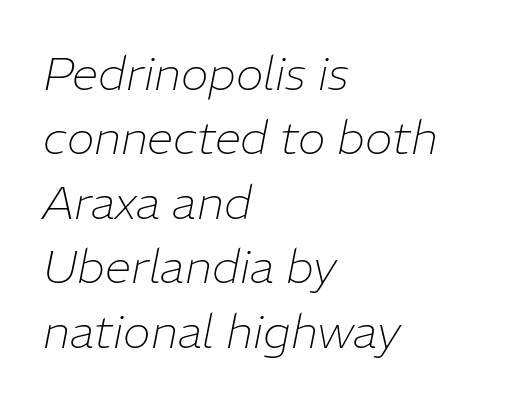
Q: Is the text bold? A: No.
Q: Is the text italic (slanted)? A: Yes, it leans right by about 11 degrees.
Q: Is the text underlined? A: No.
Q: How is the paragraph aligned? A: Left-aligned.
Q: Is the spacing between letters normal or unusually wide? A: Normal.
Q: Is the spacing between lines tight, normal or loose? A: Normal.
Q: Width (condensed, normal, or wide)? A: Normal.
Q: Stroke contrast? A: Low.
Q: x-height? A: Medium.
Q: Monospaced? A: No.
